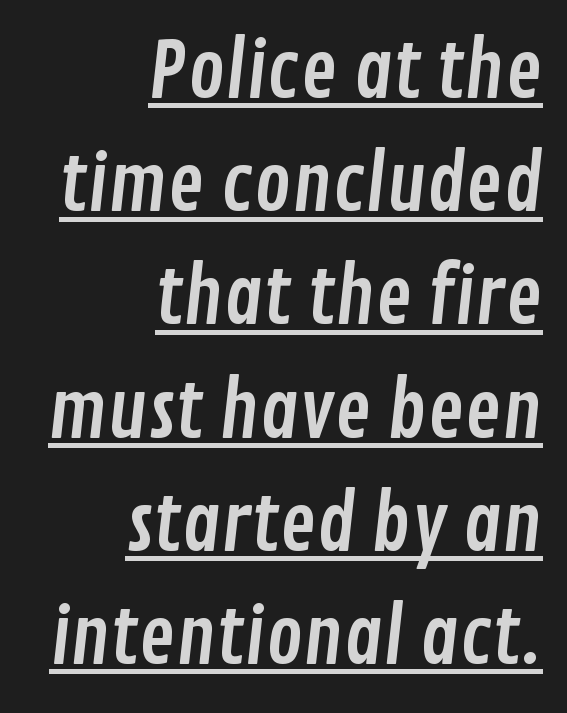
{"serif": "no", "width": "condensed", "stroke_contrast": "low", "x_height": "medium", "monospaced": "no", "underline": "yes", "align": "right", "line_spacing": "normal", "line_spacing_ratio": 1.47, "letter_spacing": "normal", "letter_spacing_em": 0.0, "glyph_px": 77}
